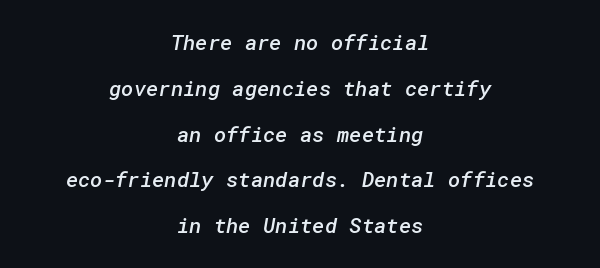
Q: Is the text bold? A: Semi-bold.
Q: Is the text underlined? A: No.
Q: How is the paragraph aligned? A: Centered.
Q: Is the spacing between letters normal or unusually wide? A: Normal.
Q: Is the spacing between lines tight, normal or loose? A: Loose.
